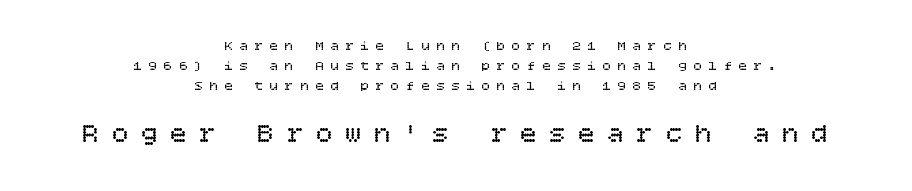
{"italic": "no", "bold": "no", "underline": "no", "align": "center", "line_spacing": "normal", "line_spacing_ratio": 1.42, "letter_spacing": "wide", "letter_spacing_em": 0.48, "larger_block": "second", "size_ratio": 1.93, "glyph_px": 27}
